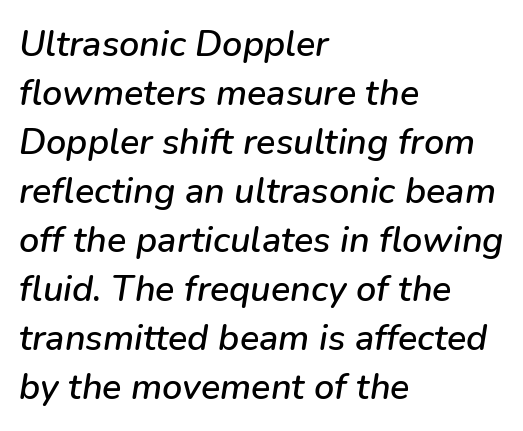
The image shows 36 px text type, italic (leaning right); set left-aligned, normal line spacing (1.36x), normal letter spacing, not underlined; low stroke contrast and a medium x-height.
